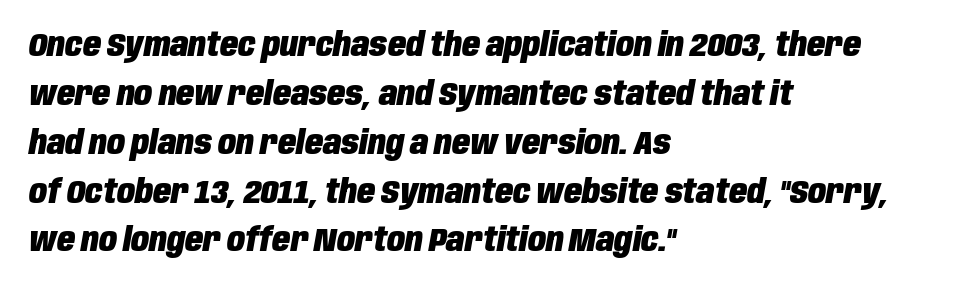
Weight: bold. Each word holds together tightly as a unit, with standard inter-letter gaps. Vertically, the passage feels balanced, rows spaced as you'd expect. The passage is arranged the way most books set body copy — flush left.
